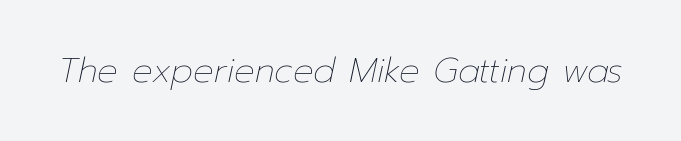
{"italic": "yes", "lean": "right", "slant_degrees": 12, "bold": "no", "weight": "thin", "width": "normal", "stroke_contrast": "low", "x_height": "medium", "monospaced": "no", "underline": "no", "letter_spacing": "normal", "letter_spacing_em": 0.0, "glyph_px": 34}
